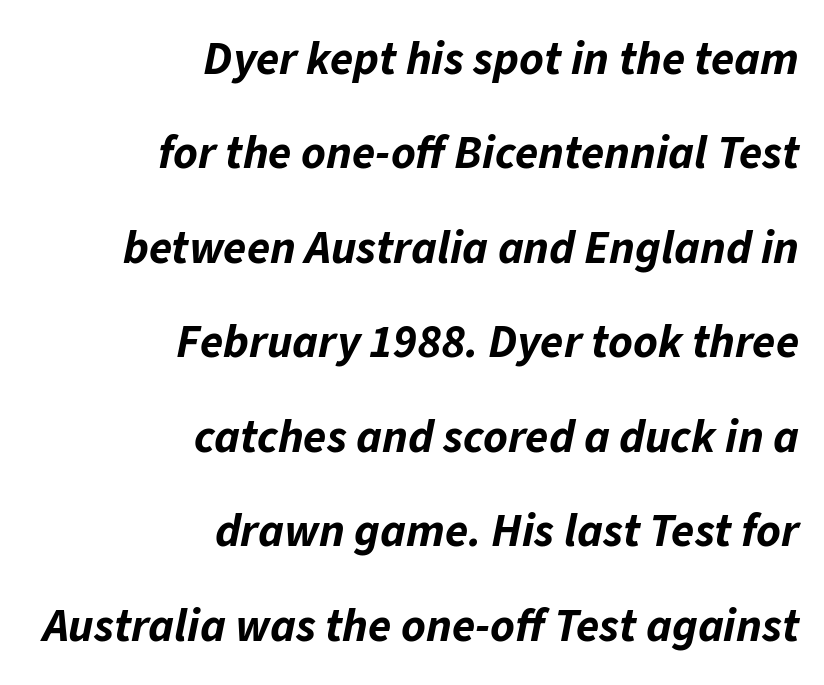
Q: Is the text bold? A: Yes.
Q: Is the text italic (slanted)? A: Yes, it leans right by about 11 degrees.
Q: Is the text underlined? A: No.
Q: How is the paragraph aligned? A: Right-aligned.
Q: Is the spacing between letters normal or unusually wide? A: Normal.
Q: Is the spacing between lines tight, normal or loose? A: Loose.
Q: Width (condensed, normal, or wide)? A: Normal.
Q: Stroke contrast? A: Low.
Q: x-height? A: Medium.
Q: Monospaced? A: No.
